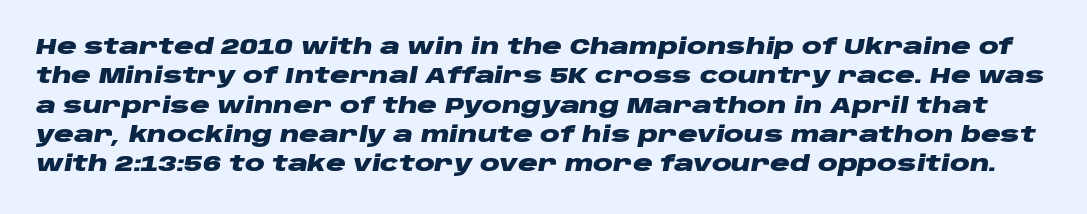
The letters are bold, with thick, heavy strokes. Yep, that's italic — everything's leaning. Nothing unusual about the tracking: characters are spaced as the font intends. In terms of leading, this rendering sits right in the middle. The gap between lines stays unmarked.
